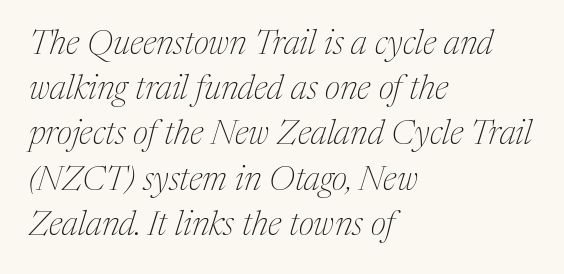
The baseline area is clear. Looks like regular typesetting: each glyph gets only the width it needs. The glyphs in this specimen are seriffed. The letterforms sit shoulder to shoulder at normal distance. Stems and bowls with no extra thickness — not bold. The text block is weighted toward the left margin, trailing off unevenly rightward.
